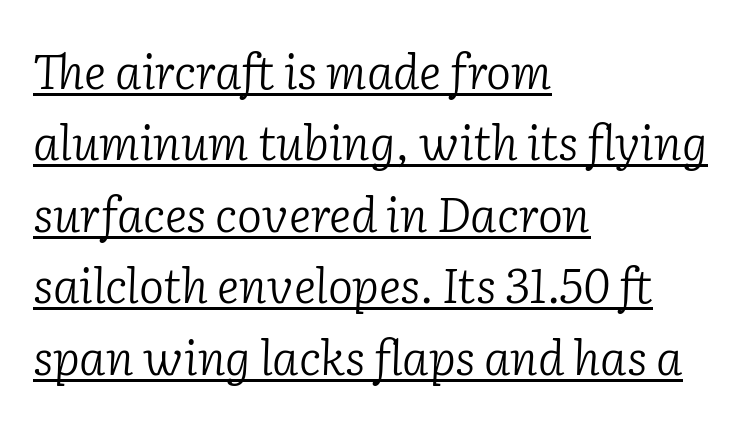
{"serif": "yes", "italic": "yes", "lean": "right", "slant_degrees": 2, "bold": "no", "weight": "light", "width": "normal", "stroke_contrast": "low", "x_height": "medium", "monospaced": "no", "underline": "yes", "align": "left", "line_spacing": "normal", "line_spacing_ratio": 1.52, "letter_spacing": "normal", "letter_spacing_em": 0.0, "glyph_px": 47}
